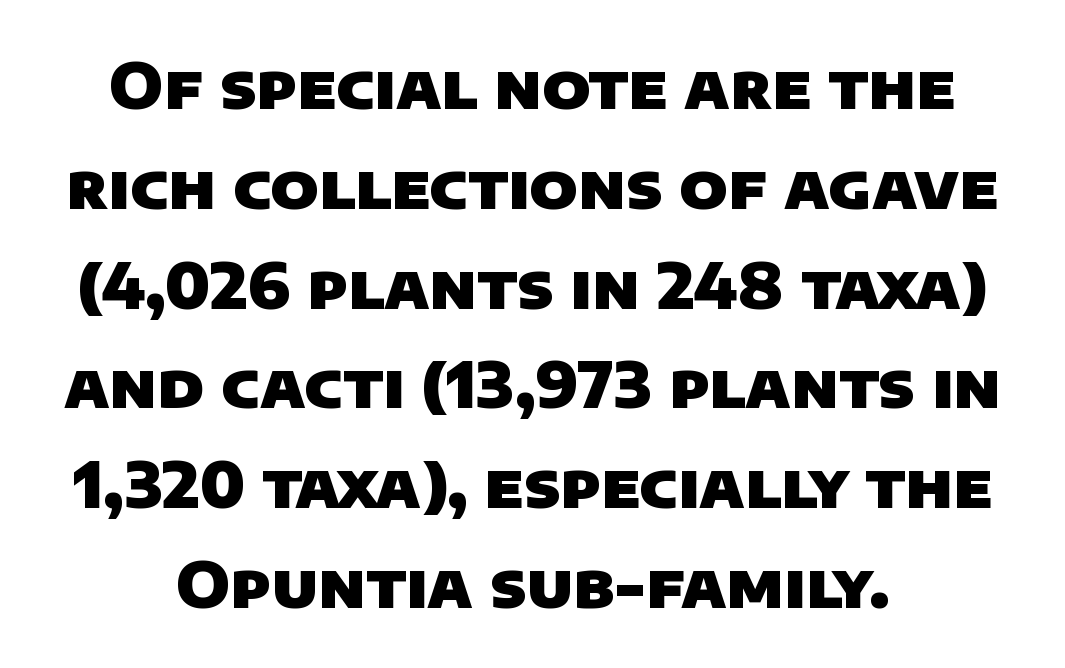
The image shows 62 px heavy sans-serif type; set centered, normal line spacing (1.61x), normal letter spacing, not underlined; low stroke contrast and a large x-height.
